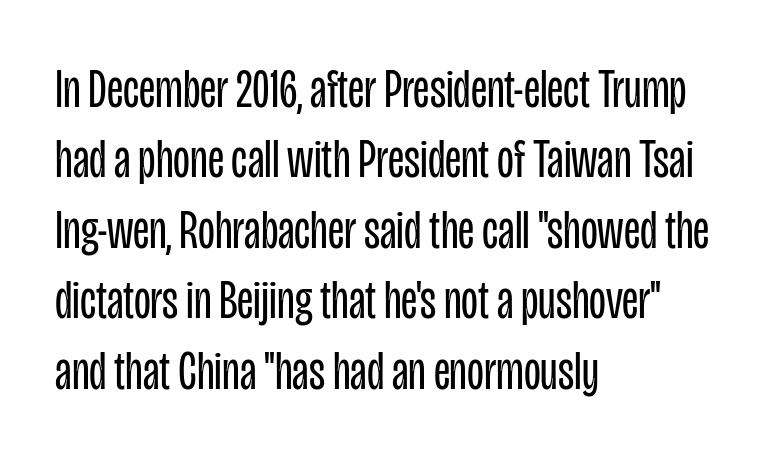
Layout note: lines flush left. Baseline-to-baseline distance is the conventional proportion of letter height. This is sans-serif lettering, the kind often seen on screens and signage. The foot of each line stays bare and open. Unbolded letterforms with no extra heft.
